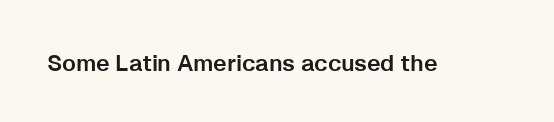
Each word holds together tightly as a unit, with standard inter-letter gaps. Posture: upright roman. The specimen omits any rule beneath the text block's lines.
